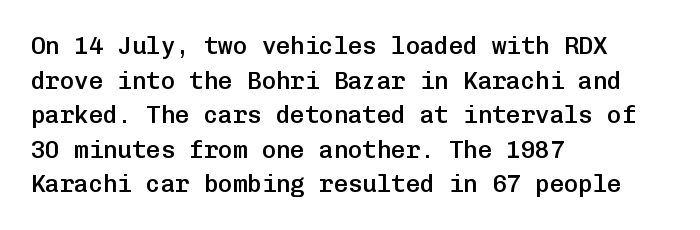
Q: Is the text bold? A: Semi-bold.
Q: Is the text italic (slanted)? A: No, it is upright.
Q: Is the text underlined? A: No.
Q: How is the paragraph aligned? A: Left-aligned.
Q: Is the spacing between letters normal or unusually wide? A: Normal.
Q: Is the spacing between lines tight, normal or loose? A: Normal.
